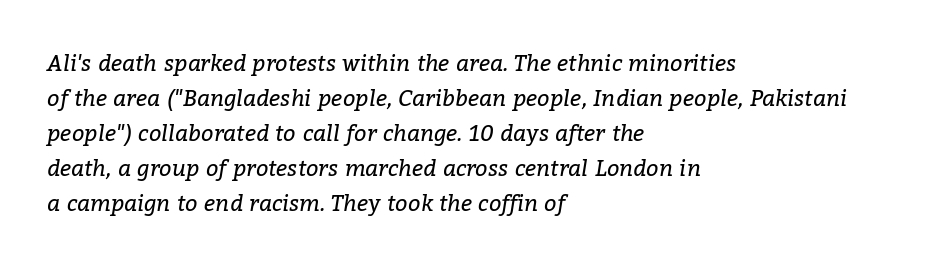
{"italic": "yes", "lean": "right", "slant_degrees": 9, "bold": "no", "underline": "no", "align": "left", "line_spacing": "normal", "line_spacing_ratio": 1.59, "letter_spacing": "normal", "letter_spacing_em": 0.0, "glyph_px": 22}
